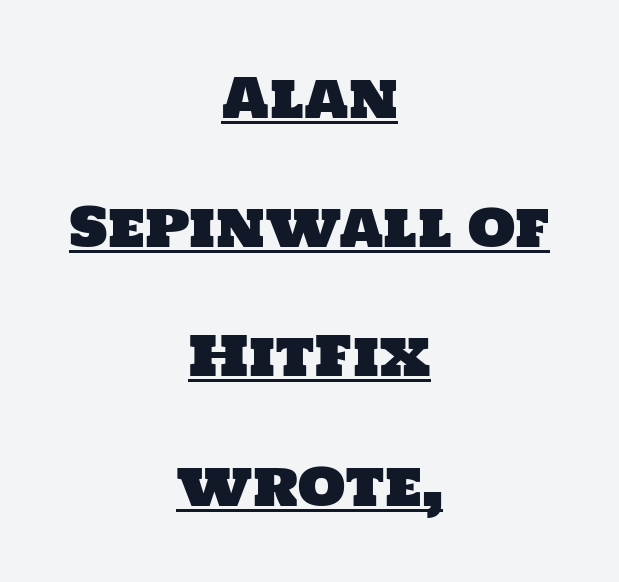
The image shows 55 px sans-serif type; set centered, loose line spacing (2.35x), normal letter spacing, underlined; low stroke contrast and a large x-height.
